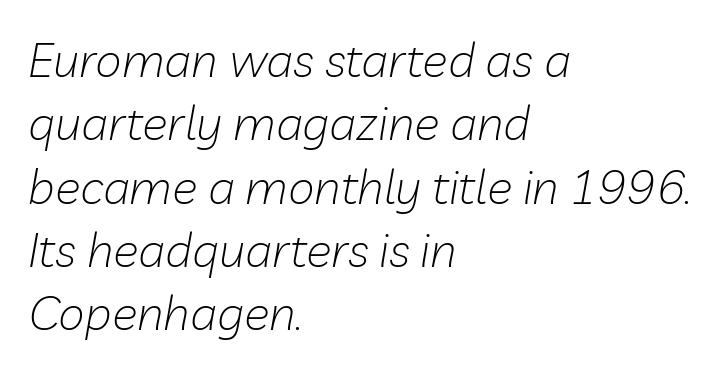
{"italic": "yes", "lean": "right", "slant_degrees": 10, "bold": "no", "weight": "light", "width": "normal", "stroke_contrast": "low", "x_height": "medium", "monospaced": "no", "underline": "no", "align": "left", "line_spacing": "normal", "line_spacing_ratio": 1.32, "letter_spacing": "normal", "letter_spacing_em": 0.0, "glyph_px": 48}
